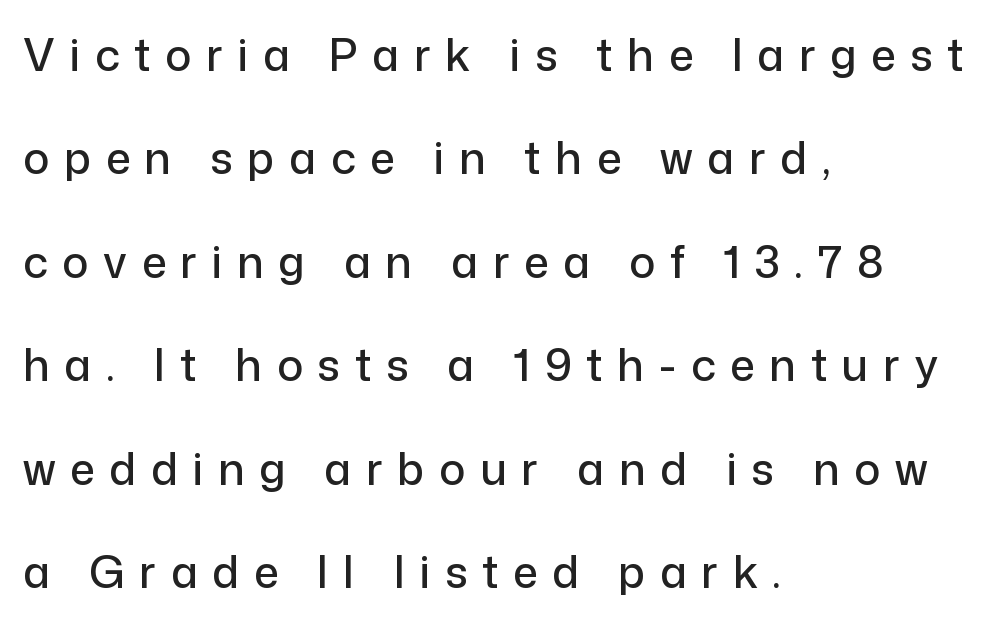
Q: Is the text italic (slanted)? A: No, it is upright.
Q: Is the typeface a serif or a sans-serif typeface? A: Sans-serif.
Q: Is the text underlined? A: No.
Q: How is the paragraph aligned? A: Left-aligned.
Q: Is the spacing between letters normal or unusually wide? A: Unusually wide.
Q: Is the spacing between lines tight, normal or loose? A: Loose.
Q: Width (condensed, normal, or wide)? A: Normal.
Q: Stroke contrast? A: Low.
Q: x-height? A: Medium.
Q: Monospaced? A: No.
